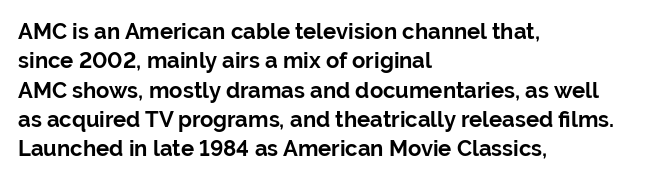
{"italic": "no", "bold": "yes", "underline": "no", "align": "left", "line_spacing": "normal", "line_spacing_ratio": 1.33, "letter_spacing": "normal", "letter_spacing_em": 0.0, "glyph_px": 22}
